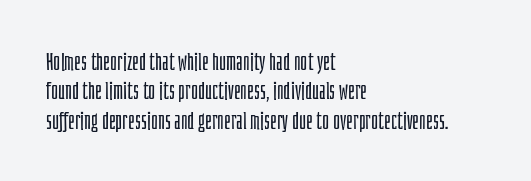
The image shows 24 px text type, upright; set left-aligned, line spacing 1.22x, normal letter spacing, not underlined.
